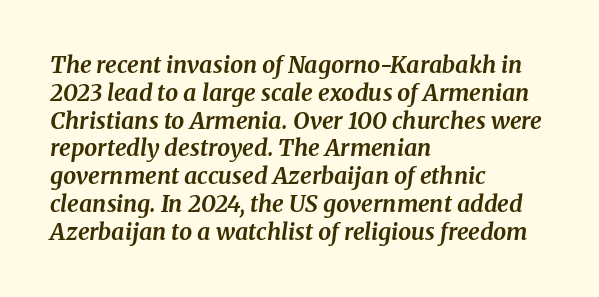
{"italic": "yes", "lean": "right", "slant_degrees": 8, "bold": "yes", "underline": "no", "align": "left", "line_spacing_ratio": 1.21, "letter_spacing": "normal", "letter_spacing_em": 0.0, "glyph_px": 23}
